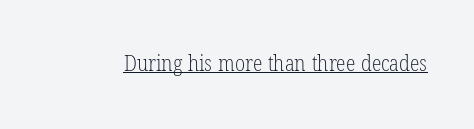
Q: Is the text bold? A: No.
Q: Is the text underlined? A: Yes.
Q: Is the spacing between letters normal or unusually wide? A: Normal.
